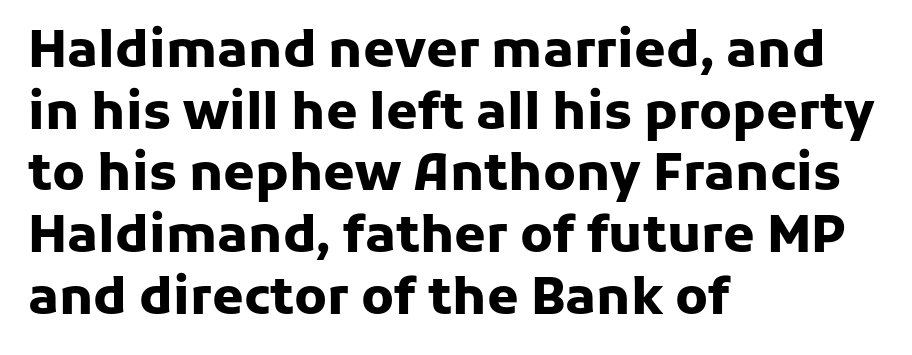
The image shows 51 px heavy sans-serif type, upright; set left-aligned, line spacing 1.21x, normal letter spacing, not underlined; low stroke contrast and a medium x-height.
